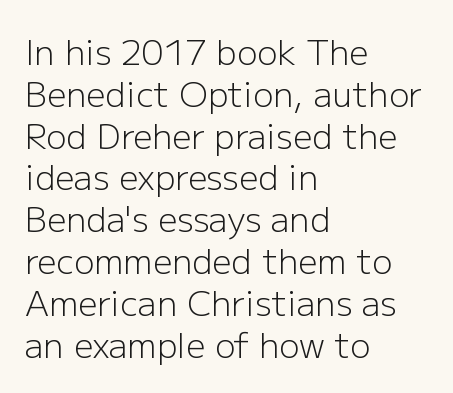
There is no visible air inserted between adjacent glyphs. Each letter's strokes conclude bluntly, with no projecting serifs. Type without underlining. The typeface has the unassuming heft of standard copy or less.
